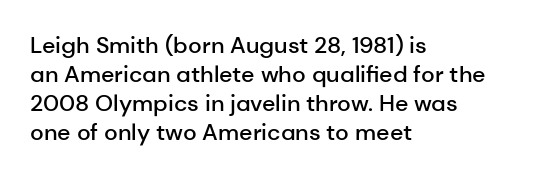
These lines keep a tight, regular rhythm from letter to letter. Horizontally, the lines are justified to the leading edge only. Normally led — the rows are evenly, conventionally spaced. The axis of the letterforms is exactly vertical. Bold? Not quite — semibold, heavier than regular but stopping short.
